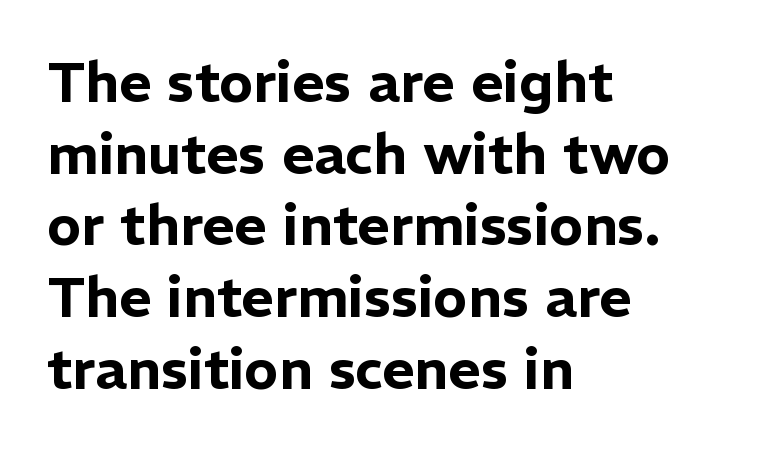
The image shows 56 px sans-serif type, upright; set left-aligned, normal line spacing (1.28x), normal letter spacing, not underlined; low stroke contrast and a medium x-height.
